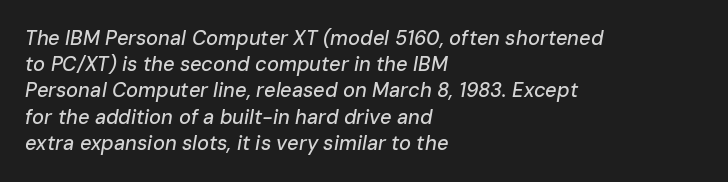
{"italic": "yes", "lean": "right", "slant_degrees": 10, "underline": "no", "align": "left", "line_spacing": "normal", "line_spacing_ratio": 1.31, "letter_spacing": "normal", "letter_spacing_em": 0.0, "glyph_px": 20}
